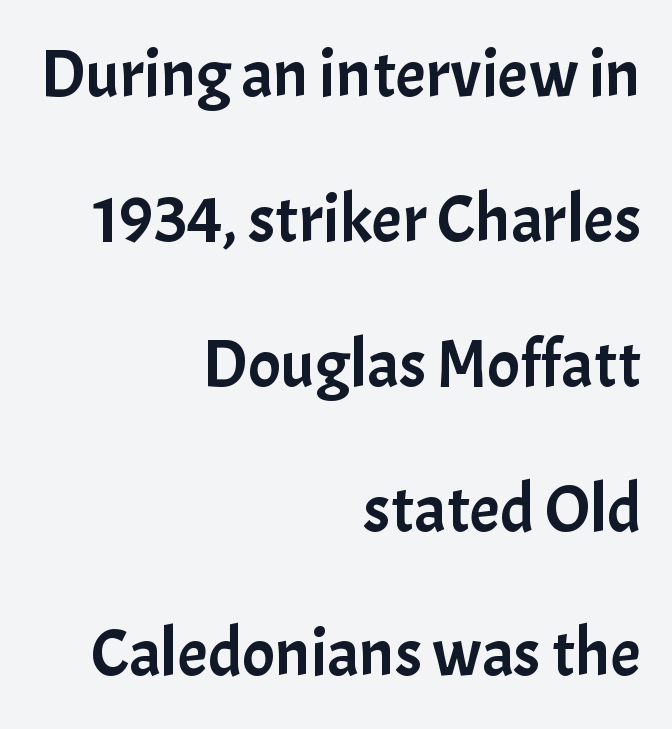
You can tell from the bare stems that sans-serif type was used. Decoration check: the copy has no underline. This is roman type, the default non-slanted kind. You could not count columns in this text — the font is proportionally spaced. Characters follow at the spacing the type designer built in. The setting favours the right margin, as signatures and pull-quotes sometimes do.
